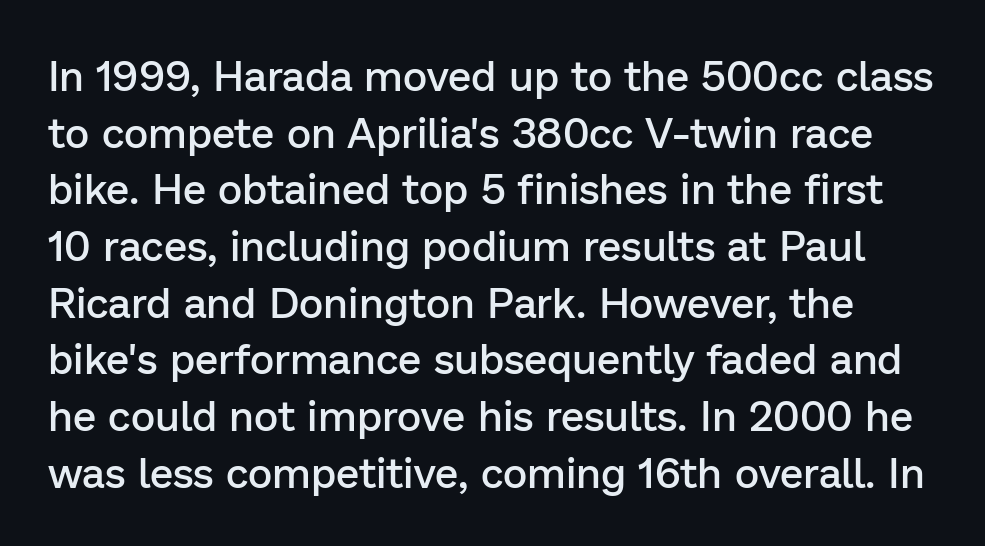
The image shows 42 px semibold sans-serif type, upright; set normal line spacing (1.35x), normal letter spacing, not underlined; low stroke contrast and a medium x-height.
